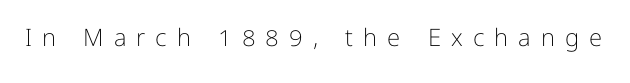
The image shows 24 px text type, upright; set unusually wide letter spacing (+0.42 em), not underlined.
